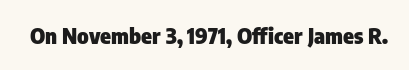
The image shows 22 px bold type, upright; set normal letter spacing, not underlined.
